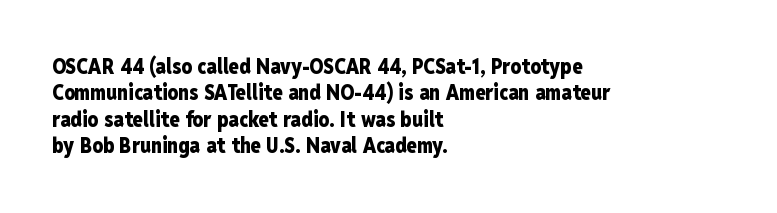
{"italic": "no", "bold": "yes", "underline": "no", "align": "left", "line_spacing": "normal", "line_spacing_ratio": 1.26, "letter_spacing": "normal", "letter_spacing_em": 0.0, "glyph_px": 21}
